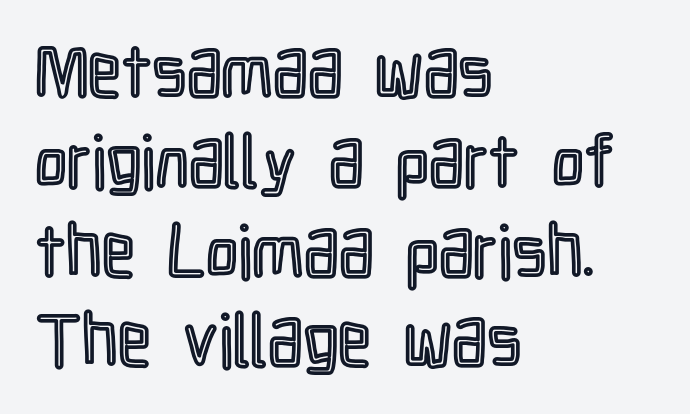
The image shows 73 px condensed type, upright; set left-aligned, line spacing 1.23x, normal letter spacing, not underlined; a medium x-height.
